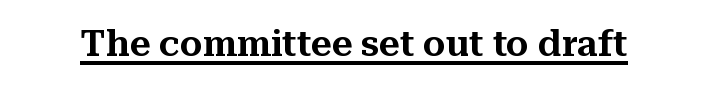
Q: Is the text italic (slanted)? A: No, it is upright.
Q: Is the typeface a serif or a sans-serif typeface? A: Serif.
Q: Is the text underlined? A: Yes.
Q: Is the spacing between letters normal or unusually wide? A: Normal.
Q: Width (condensed, normal, or wide)? A: Normal.
Q: Stroke contrast? A: Medium.
Q: x-height? A: Medium.
Q: Monospaced? A: No.
